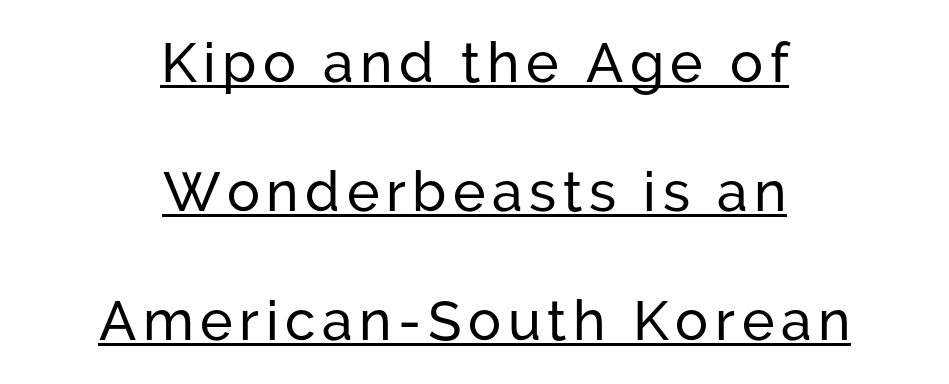
{"serif": "no", "italic": "no", "width": "normal", "stroke_contrast": "low", "x_height": "medium", "monospaced": "no", "underline": "yes", "align": "center", "line_spacing": "loose", "line_spacing_ratio": 2.35, "glyph_px": 55}
